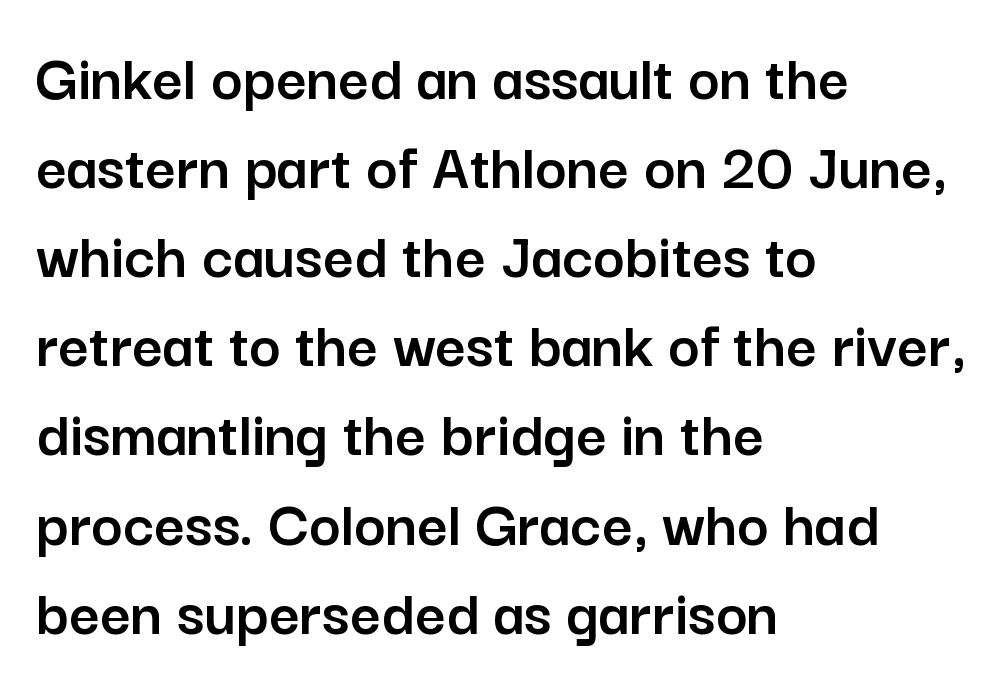
Compared with typical paragraphs, the rows here are spaced about the same. The compositor pushed each line to the left boundary. Varying glyph widths throughout — classic text-font behaviour. Underline: absent.
